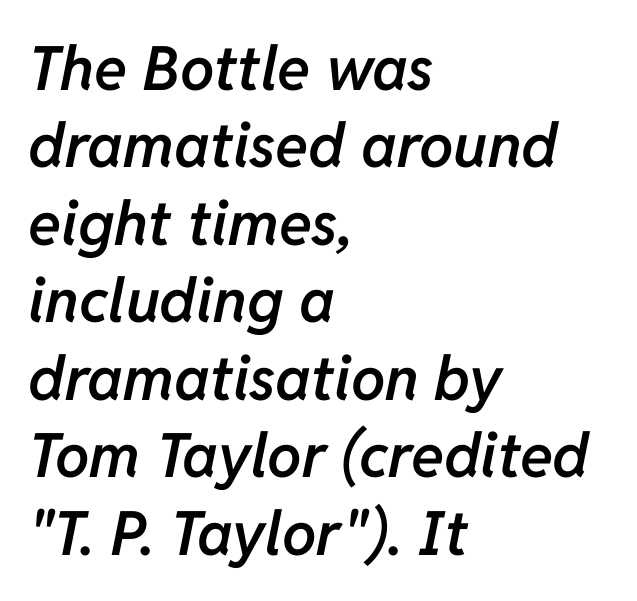
{"italic": "yes", "lean": "right", "slant_degrees": 11, "bold": "semi", "weight": "semibold", "width": "normal", "stroke_contrast": "low", "x_height": "medium", "monospaced": "no", "underline": "no", "align": "left", "line_spacing": "normal", "line_spacing_ratio": 1.27, "letter_spacing": "normal", "letter_spacing_em": 0.0, "glyph_px": 61}
